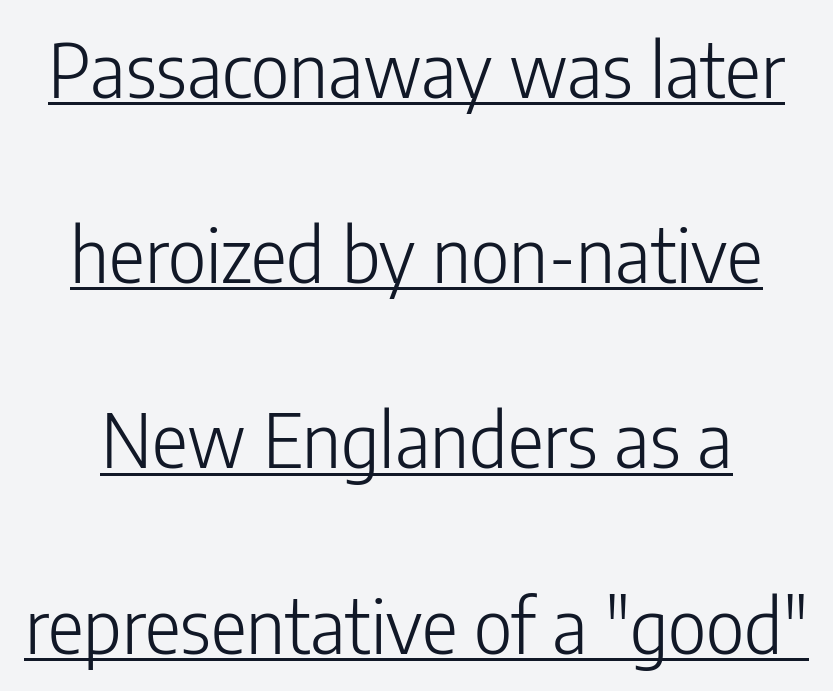
Serifs: no, the terminals of the letterforms are clean. The lines are spread far apart with generous leading. Varying glyph widths throughout — classic text-font behaviour. The letters stand straight up with perfectly vertical stems. This reads as an unemphasized weight, regular at the heaviest.
